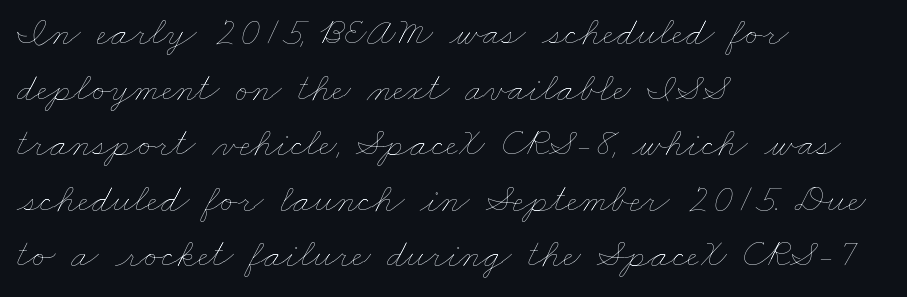
Compared with a centered layout, this one pins lines to the left instead. Weight: not bold — regular or lighter. Spacing between characters is what you'd get straight out of the box. The foot of each line stays bare and open.
